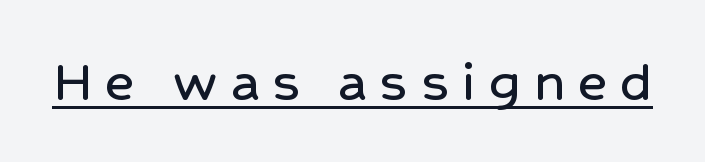
{"serif": "no", "italic": "no", "width": "normal", "stroke_contrast": "low", "x_height": "medium", "monospaced": "no", "underline": "yes", "letter_spacing": "wide", "letter_spacing_em": 0.21, "glyph_px": 62}
